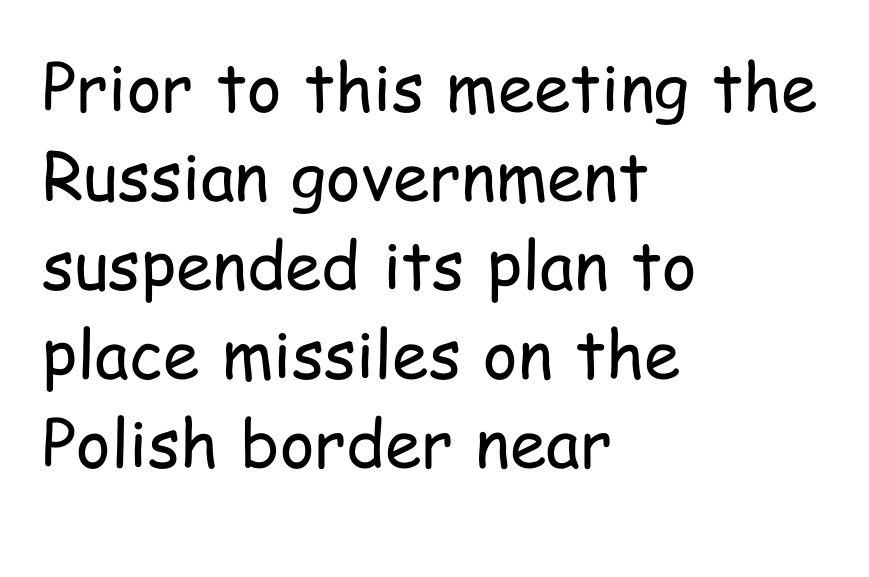
Q: Is the text bold? A: No.
Q: Is the text italic (slanted)? A: No, it is upright.
Q: Is the typeface a serif or a sans-serif typeface? A: Sans-serif.
Q: Is the text underlined? A: No.
Q: How is the paragraph aligned? A: Left-aligned.
Q: Is the spacing between letters normal or unusually wide? A: Normal.
Q: Is the spacing between lines tight, normal or loose? A: Normal.
Q: Width (condensed, normal, or wide)? A: Condensed.
Q: Stroke contrast? A: Low.
Q: x-height? A: Medium.
Q: Monospaced? A: No.
